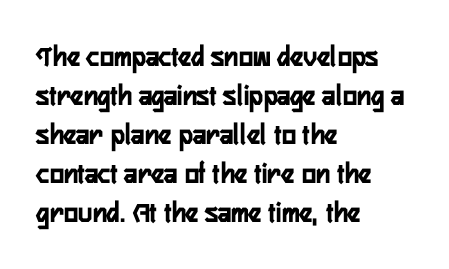
The image shows 30 px semibold, condensed sans-serif type, upright; set left-aligned, normal line spacing (1.3x), normal letter spacing, not underlined; low stroke contrast and a medium x-height.
